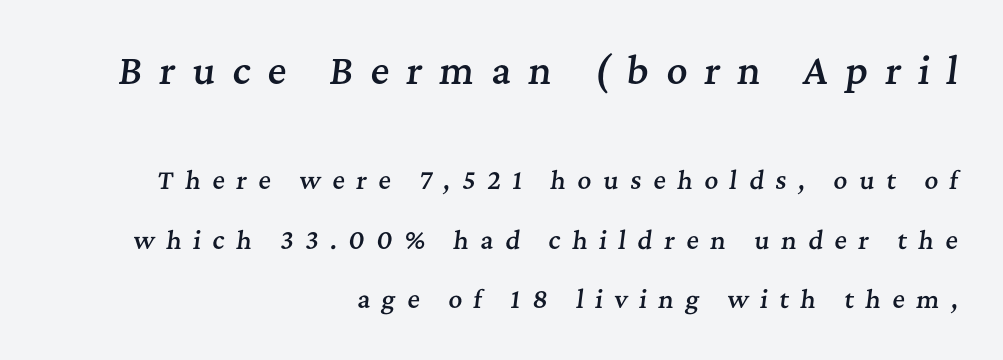
The image shows 36 px semibold serif type, italic (leaning right); set right-aligned, loose line spacing (2.48x), unusually wide letter spacing (+0.48 em), not underlined; the first (top) block is 1.5x larger; medium stroke contrast and a medium x-height.
